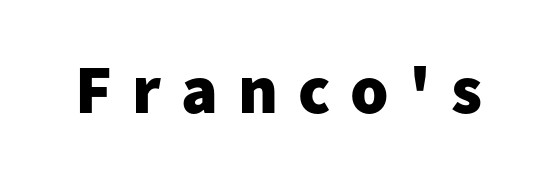
The image shows 69 px heavy sans-serif type, upright; set unusually wide letter spacing (+0.29 em), not underlined; low stroke contrast and a medium x-height.
